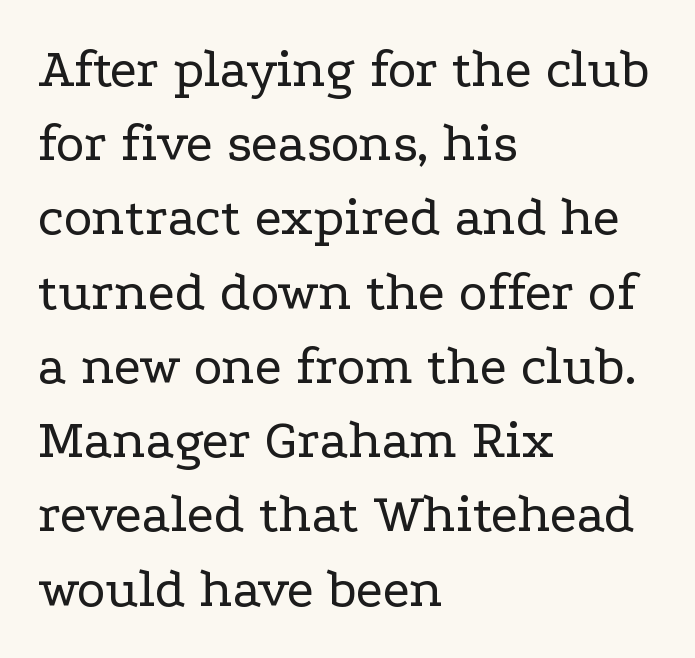
This block has exactly the height ordinary leading produces. Inter-character spacing is left at the font's built-in metrics. Each letter keeps its own natural width here, so spacing adapts to shape. I'd call this a serif setting — the letters wear small feet.
